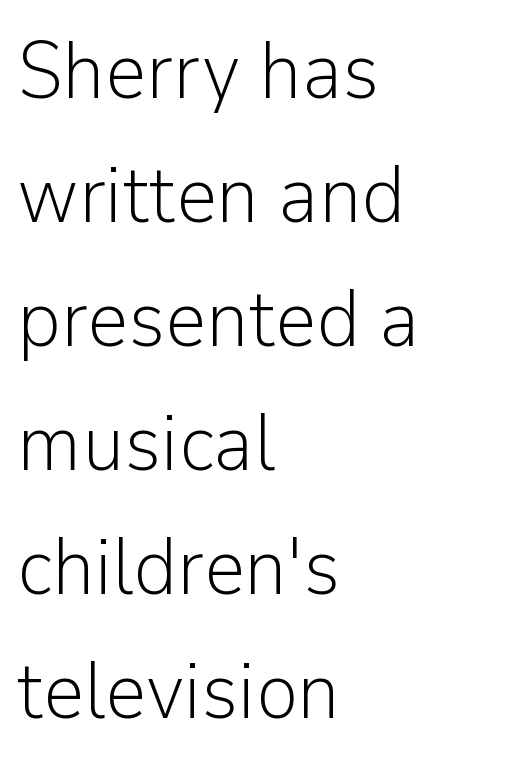
{"serif": "no", "italic": "no", "bold": "no", "weight": "light", "width": "normal", "stroke_contrast": "low", "x_height": "medium", "monospaced": "no", "underline": "no", "align": "left", "line_spacing": "normal", "line_spacing_ratio": 1.55, "letter_spacing": "normal", "letter_spacing_em": 0.0, "glyph_px": 80}
